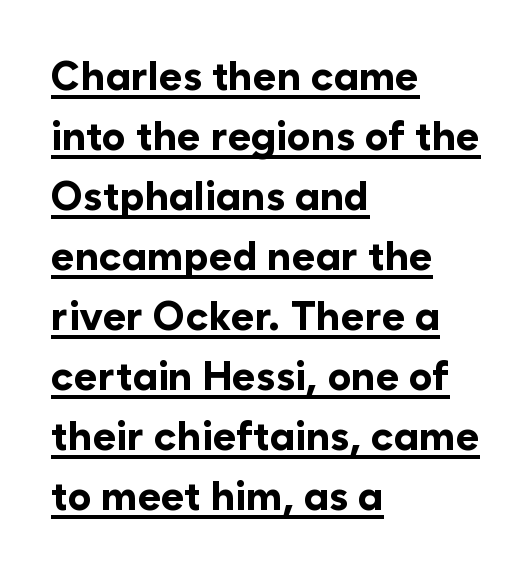
{"serif": "no", "italic": "no", "bold": "yes", "weight": "bold", "width": "normal", "stroke_contrast": "low", "x_height": "medium", "monospaced": "no", "underline": "yes", "align": "left", "line_spacing": "normal", "line_spacing_ratio": 1.5, "letter_spacing": "normal", "letter_spacing_em": 0.0, "glyph_px": 40}
